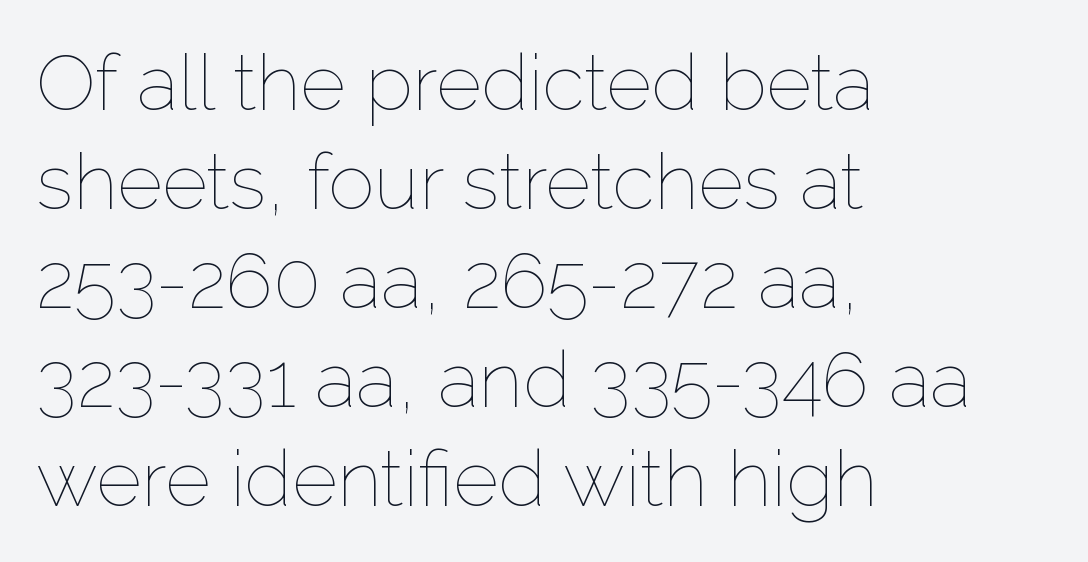
The image shows 78 px thin type, upright; set left-aligned, normal line spacing (1.27x), normal letter spacing, not underlined; low stroke contrast and a medium x-height.
